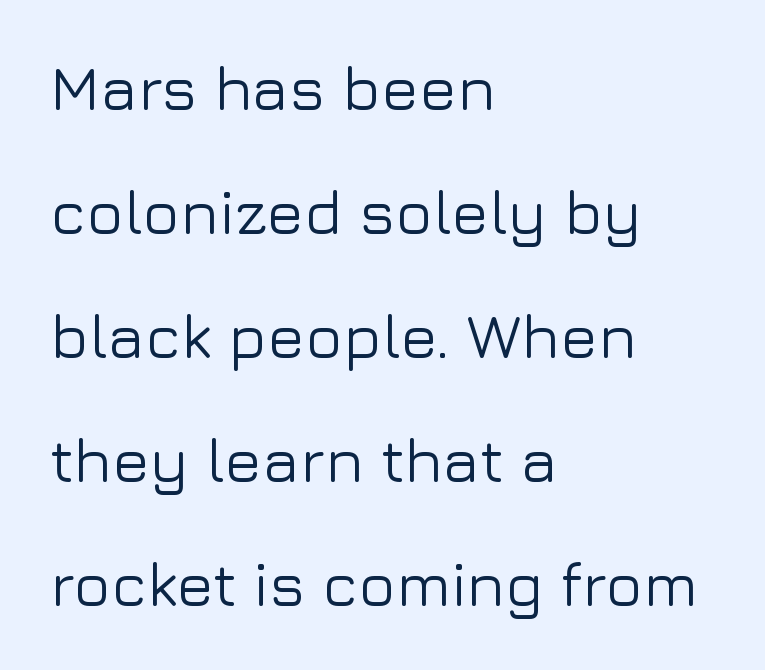
{"serif": "no", "italic": "no", "width": "normal", "stroke_contrast": "low", "x_height": "medium", "monospaced": "no", "underline": "no", "align": "left", "line_spacing": "loose", "line_spacing_ratio": 2.0, "letter_spacing": "normal", "letter_spacing_em": 0.0, "glyph_px": 62}
